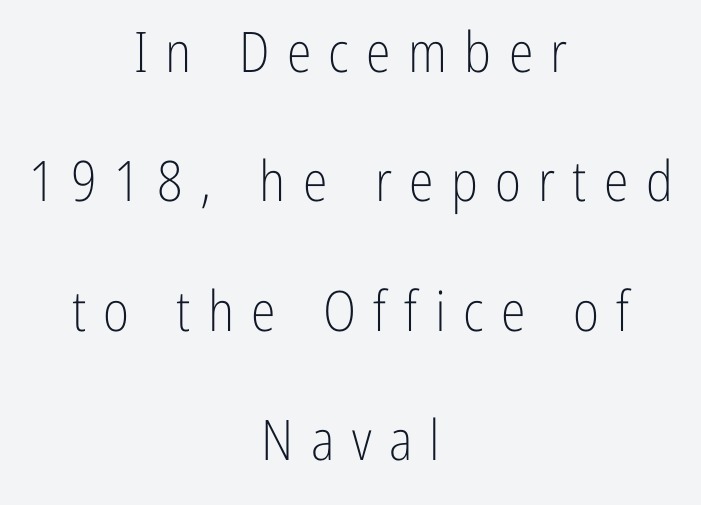
{"serif": "no", "italic": "no", "bold": "no", "weight": "light", "width": "condensed", "stroke_contrast": "low", "x_height": "medium", "monospaced": "no", "underline": "no", "align": "center", "line_spacing": "loose", "line_spacing_ratio": 2.31, "letter_spacing": "wide", "letter_spacing_em": 0.31, "glyph_px": 56}
